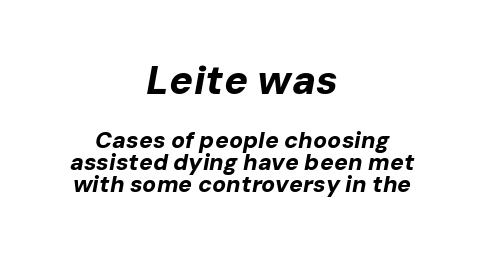
The image shows 40 px bold type, italic (leaning right); set centered, tight line spacing (0.97x), normal letter spacing, not underlined; the first (top) block is 1.74x larger; low stroke contrast and a medium x-height.
